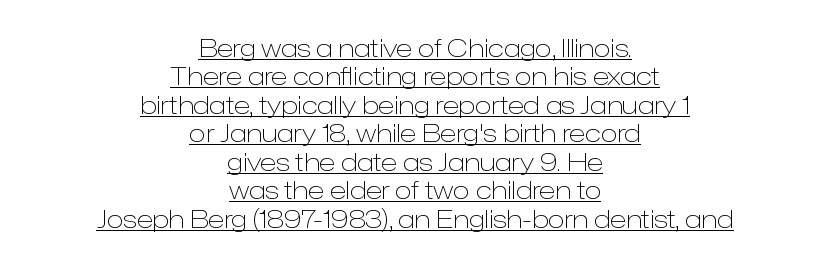
The image shows 25 px text type, upright; set centered, tight line spacing (1.14x), normal letter spacing, underlined.
